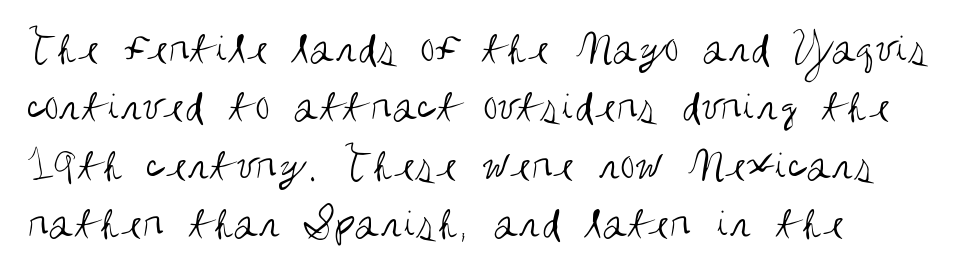
What stands out about the letter spacing? Nothing — it is the standard amount. Does the type have serifs? No, each stem ends abruptly. The gap between lines stays unmarked.
